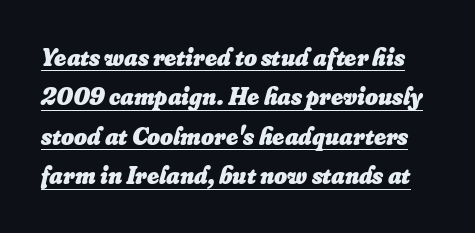
Q: Is the text bold? A: Yes.
Q: Is the text italic (slanted)? A: Yes, it leans right by about 16 degrees.
Q: Is the text underlined? A: Yes.
Q: Is the spacing between letters normal or unusually wide? A: Normal.
Q: Is the spacing between lines tight, normal or loose? A: Normal.
